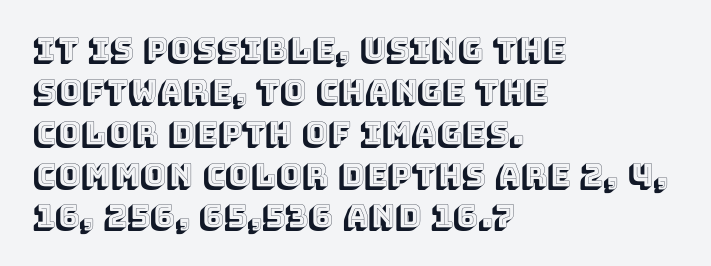
Q: Is the text italic (slanted)? A: No, it is upright.
Q: Is the text underlined? A: No.
Q: How is the paragraph aligned? A: Left-aligned.
Q: Is the spacing between letters normal or unusually wide? A: Normal.
Q: Is the spacing between lines tight, normal or loose? A: Normal.
Q: Width (condensed, normal, or wide)? A: Normal.
Q: x-height? A: Large.
Q: Monospaced? A: No.
